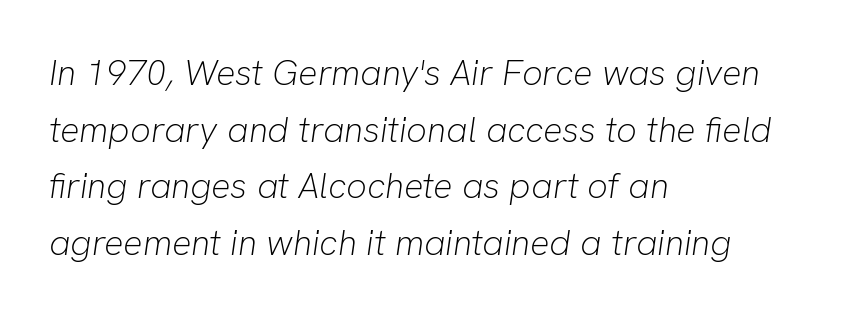
{"italic": "yes", "lean": "right", "slant_degrees": 8, "bold": "no", "weight": "light", "width": "normal", "stroke_contrast": "low", "x_height": "medium", "monospaced": "no", "underline": "no", "align": "left", "line_spacing": "normal", "line_spacing_ratio": 1.57, "letter_spacing": "normal", "letter_spacing_em": 0.0, "glyph_px": 36}
